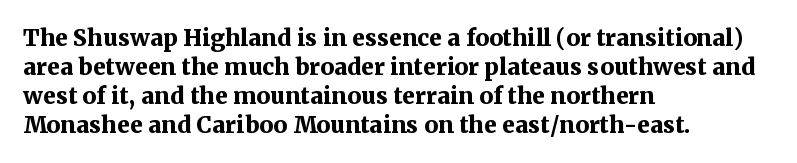
The typography opts for an upright posture over an oblique one. What weight is shown? A full bold with thick strokes. How would I describe the line gaps? Plain and ordinary. Each line starts at the same left margin while the right side varies.
